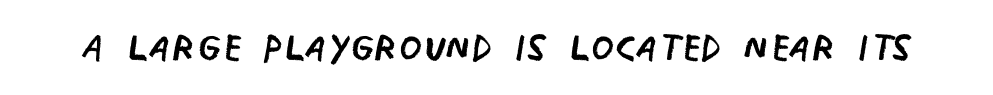
Q: Is the text bold? A: No.
Q: Is the typeface a serif or a sans-serif typeface? A: Sans-serif.
Q: Is the text underlined? A: No.
Q: Is the spacing between letters normal or unusually wide? A: Normal.
Q: Width (condensed, normal, or wide)? A: Condensed.
Q: Stroke contrast? A: Low.
Q: x-height? A: Large.
Q: Monospaced? A: No.
